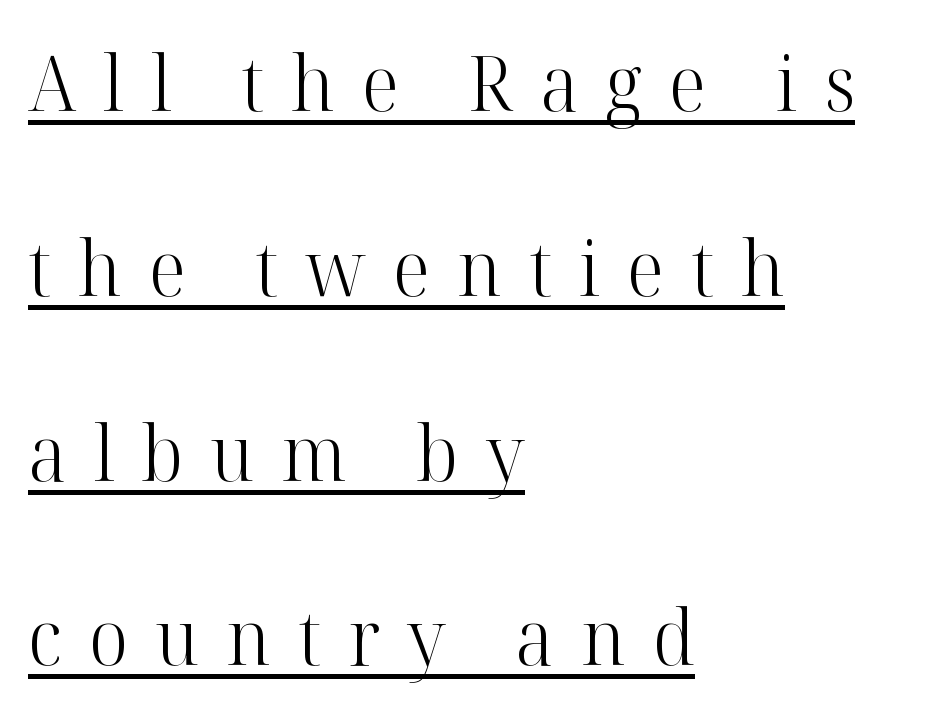
The image shows 77 px light serif type, upright; set left-aligned, loose line spacing (2.4x), unusually wide letter spacing (+0.35 em), underlined; high stroke contrast and a medium x-height.
